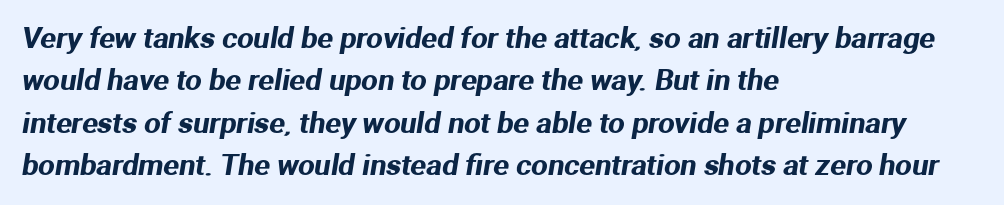
{"serif": "no", "width": "normal", "stroke_contrast": "medium", "x_height": "medium", "monospaced": "no", "underline": "no", "align": "left", "line_spacing": "normal", "line_spacing_ratio": 1.46, "letter_spacing": "normal", "letter_spacing_em": 0.0, "glyph_px": 29}
